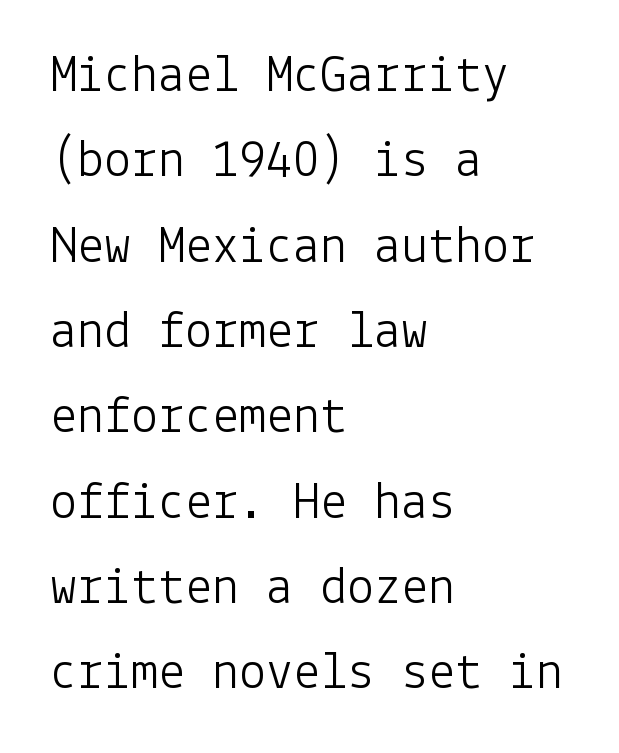
The image shows 54 px light sans-serif type, upright; set left-aligned, normal line spacing (1.58x), normal letter spacing, not underlined; low stroke contrast and a medium x-height.
